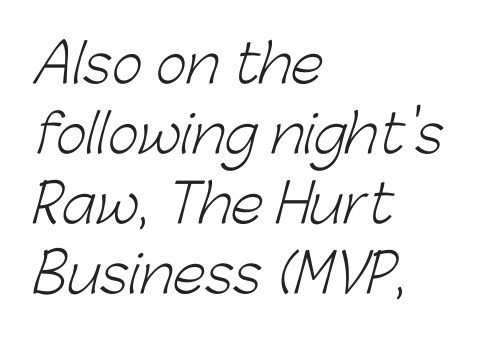
The baseline area is clear. Note the varied advance widths — an 'i' is clearly narrower than an 'm'. The type family on display is of the sans-serif kind. Casual observation: everything's shoved over to the left. This block has exactly the height ordinary leading produces. Short note: letters normally spaced.
